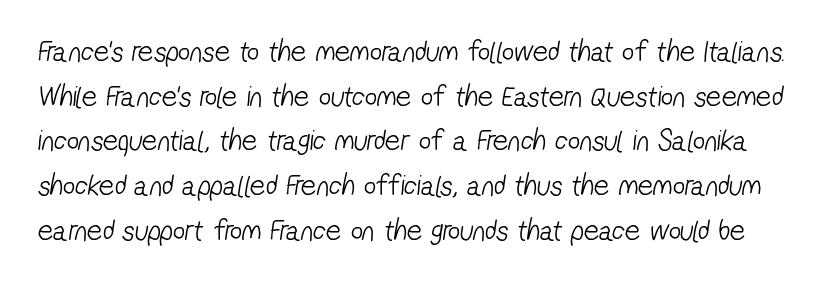
The type family on display is of the sans-serif kind. These lines are rendered in a variable-pitch font. The foot of each line stays bare and open. Compared with a typical body face, this is equally light or lighter still. Vertical spacing — default.
